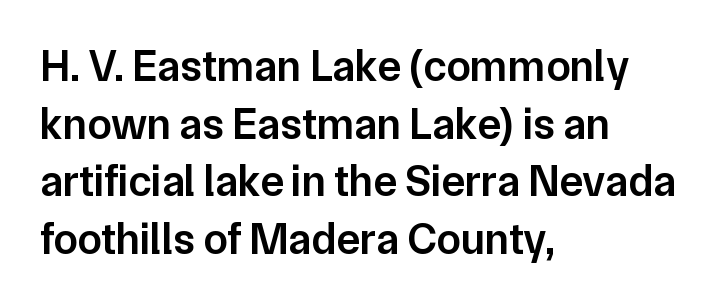
The image shows 44 px semibold sans-serif type, upright; set left-aligned, normal line spacing (1.31x), normal letter spacing, not underlined; low stroke contrast and a medium x-height.
